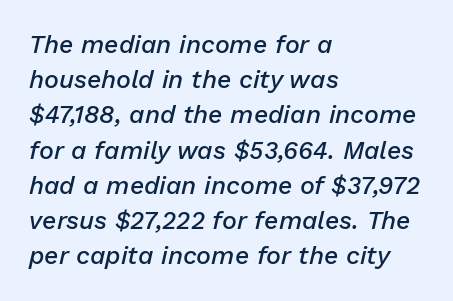
You can tell it's italic because the verticals aren't actually vertical. A typesetter would call this zero additional tracking. Visually the block forms a straight wall on the left and a jagged coastline on the right. Baseline-to-baseline distance is the conventional proportion of letter height. Stroke thickness is moderately raised; the sample reads as semibold. This rendering features lettering with no underline.
